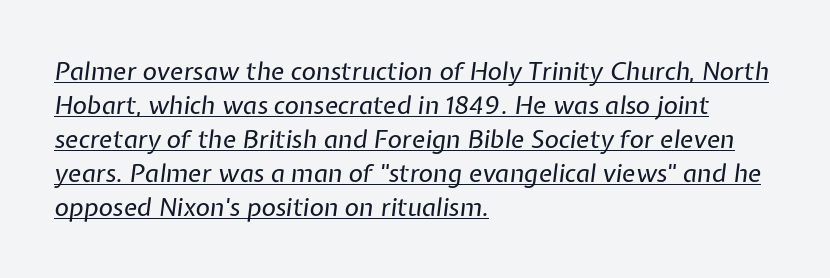
Descenders here cross a horizontal rule under the line. This sample uses plain, unmodified letter spacing. The face looks like a standard text weight, possibly lighter. Designer's note — italics engaged.
